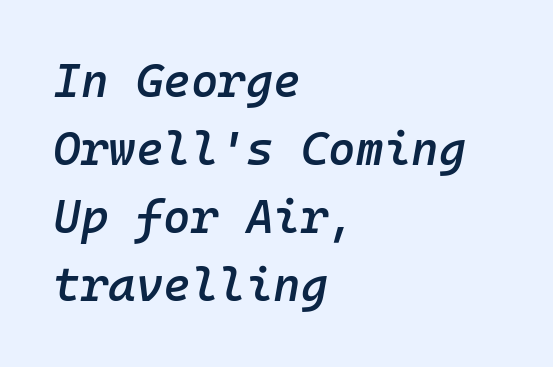
{"italic": "yes", "lean": "right", "slant_degrees": 10, "bold": "semi", "weight": "semibold", "width": "normal", "stroke_contrast": "low", "x_height": "medium", "monospaced": "yes", "underline": "no", "align": "left", "line_spacing": "normal", "line_spacing_ratio": 1.45, "letter_spacing": "normal", "letter_spacing_em": 0.0, "glyph_px": 47}
